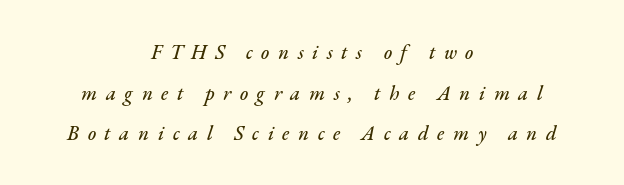
Q: Is the text italic (slanted)? A: Yes, it leans right by about 17 degrees.
Q: Is the text underlined? A: No.
Q: How is the paragraph aligned? A: Centered.
Q: Is the spacing between letters normal or unusually wide? A: Unusually wide.
Q: Is the spacing between lines tight, normal or loose? A: Loose.
